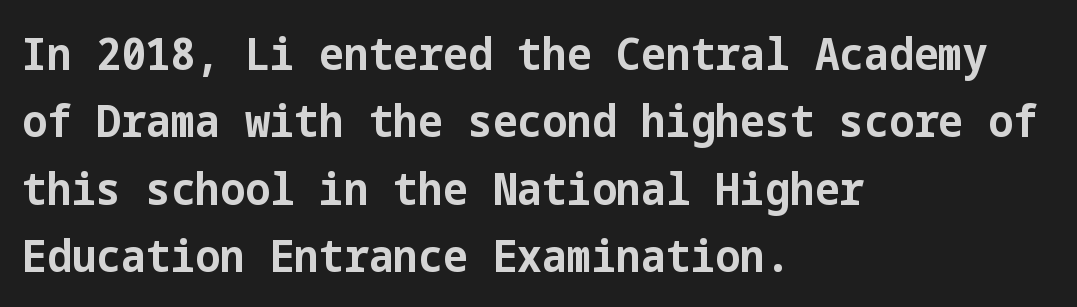
As a designer I'd log this as weight 700, bold. Grotesque or geometric, the face here clearly has no serifs. Honestly, the row spacing looks completely unremarkable. Glance below the letters and you will spot only blank space. The line texture is even and compact thanks to regular tracking. Notice how the stems are strictly vertical — no italics here.
